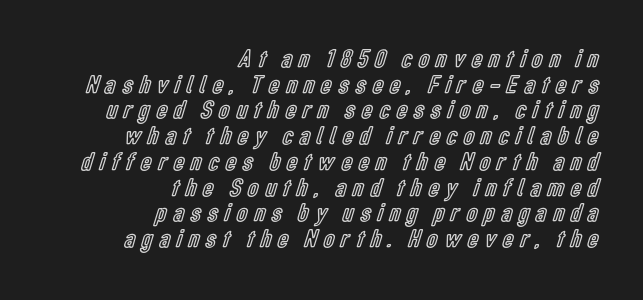
Q: Is the text italic (slanted)? A: Yes.
Q: Is the text underlined? A: No.
Q: How is the paragraph aligned? A: Right-aligned.
Q: Is the spacing between letters normal or unusually wide? A: Unusually wide.
Q: Is the spacing between lines tight, normal or loose? A: Tight.
